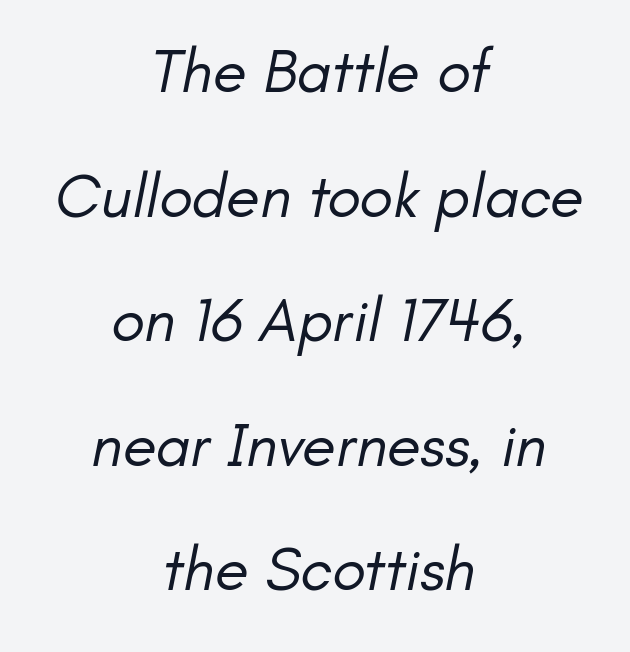
Q: Is the text bold? A: No.
Q: Is the typeface a serif or a sans-serif typeface? A: Sans-serif.
Q: Is the text underlined? A: No.
Q: How is the paragraph aligned? A: Centered.
Q: Is the spacing between letters normal or unusually wide? A: Normal.
Q: Is the spacing between lines tight, normal or loose? A: Loose.
Q: Width (condensed, normal, or wide)? A: Normal.
Q: Stroke contrast? A: Low.
Q: x-height? A: Small.
Q: Monospaced? A: No.
